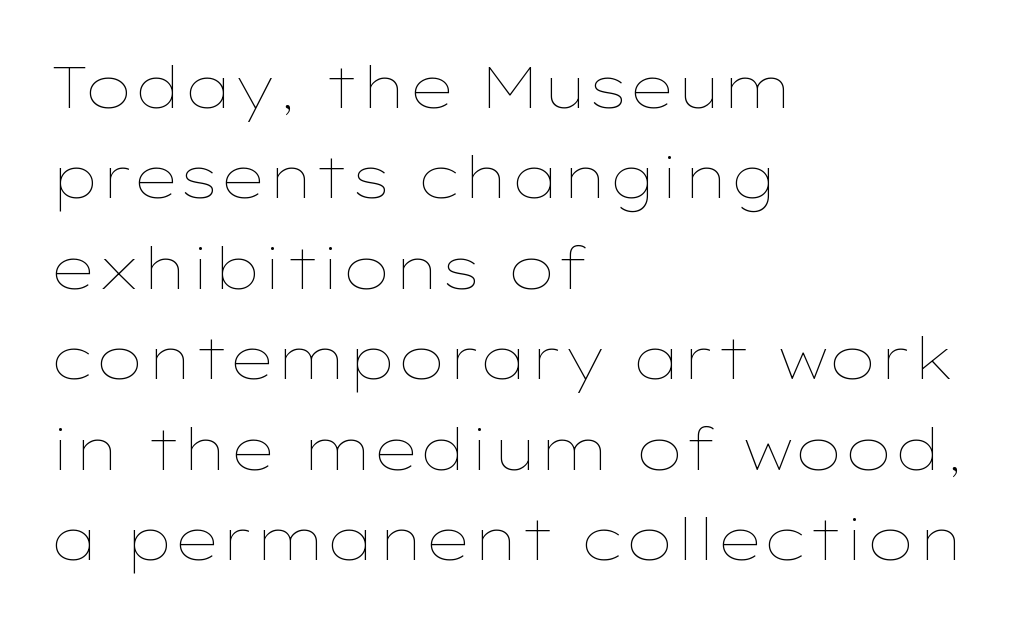
Q: Is the text bold? A: No.
Q: Is the text italic (slanted)? A: No, it is upright.
Q: Is the text underlined? A: No.
Q: How is the paragraph aligned? A: Left-aligned.
Q: Is the spacing between letters normal or unusually wide? A: Normal.
Q: Is the spacing between lines tight, normal or loose? A: Normal.
Q: Width (condensed, normal, or wide)? A: Wide.
Q: Stroke contrast? A: Low.
Q: x-height? A: Medium.
Q: Monospaced? A: No.
